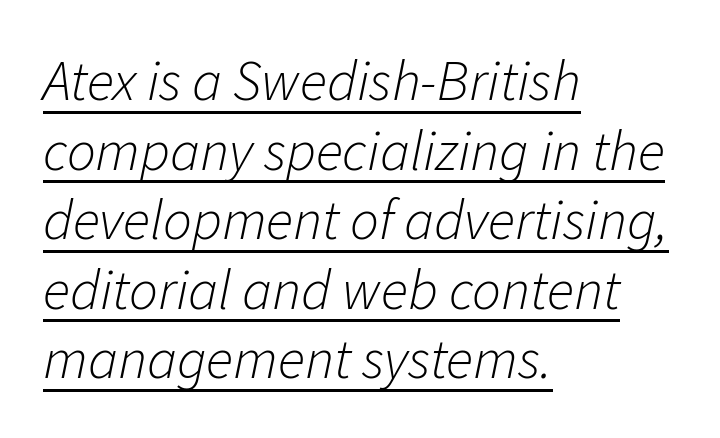
Character widths vary here, with narrow letters taking less room than wide ones. The rendering keeps characters at their native spacing. Glance below the letters and you will spot a drawn line. Short and long lines alike share a common starting point at left.
